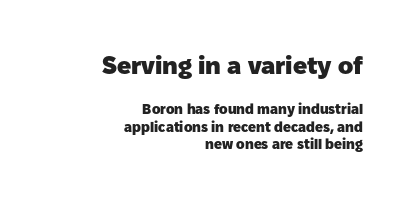
Q: Is the text bold? A: Yes.
Q: Is the text italic (slanted)? A: No, it is upright.
Q: Is the text underlined? A: No.
Q: How is the paragraph aligned? A: Right-aligned.
Q: Is the spacing between letters normal or unusually wide? A: Normal.
Q: Which block of text is set in a larger size, the first (top) or the second (bottom)? A: The first (top) one.
